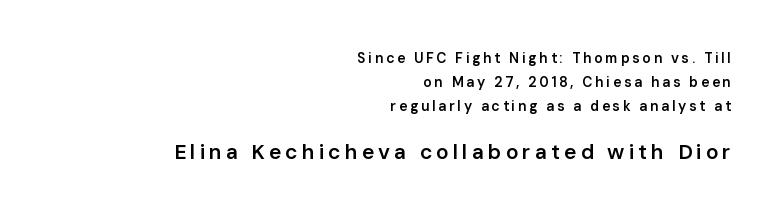
The image shows 21 px text type, upright; set right-aligned, line spacing 1.73x, not underlined; the second (bottom) block is 1.5x larger.
